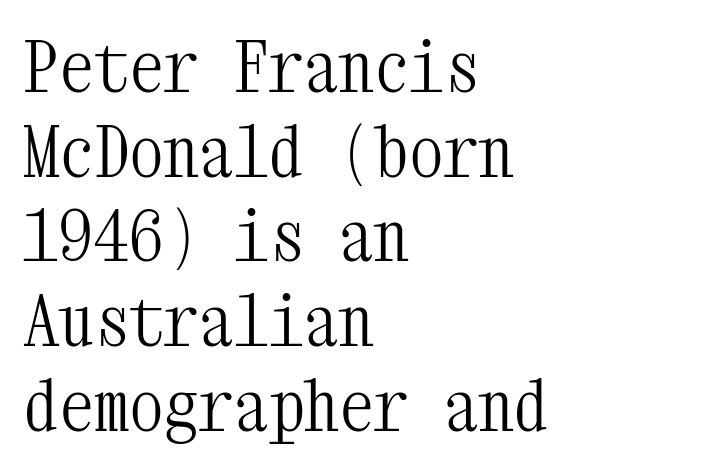
Q: Is the text bold? A: No.
Q: Is the text italic (slanted)? A: No, it is upright.
Q: Is the typeface a serif or a sans-serif typeface? A: Serif.
Q: Is the text underlined? A: No.
Q: How is the paragraph aligned? A: Left-aligned.
Q: Is the spacing between letters normal or unusually wide? A: Normal.
Q: Width (condensed, normal, or wide)? A: Condensed.
Q: Stroke contrast? A: Medium.
Q: x-height? A: Medium.
Q: Monospaced? A: Yes.
